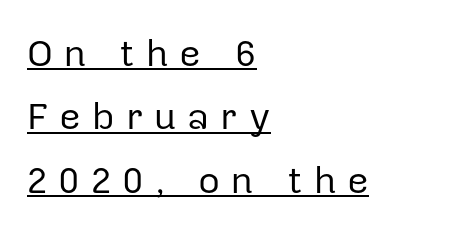
{"serif": "no", "italic": "no", "bold": "no", "weight": "regular", "width": "normal", "stroke_contrast": "low", "x_height": "medium", "monospaced": "no", "underline": "yes", "align": "left", "line_spacing": "normal", "line_spacing_ratio": 1.67, "letter_spacing": "wide", "letter_spacing_em": 0.29, "glyph_px": 38}
